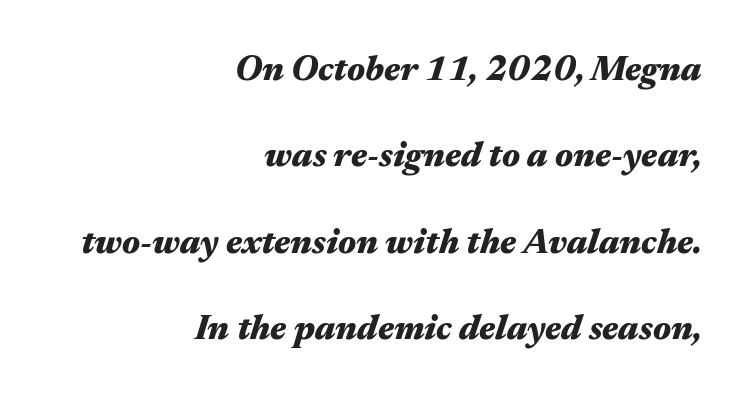
Notice the wide empty band between every row — that's loose leading. A clean baseline with only descenders dipping below it. Slanted lettering throughout. These lines are rendered in a variable-pitch font. The tracking reads as untouched default to a designer's eye. How heavy is the stroke? Heavy — this is a bold.
